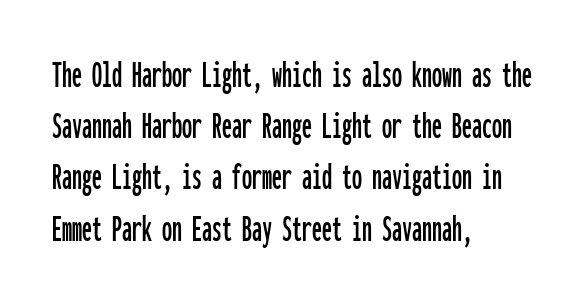
Normally led — the rows are evenly, conventionally spaced. Glyph-to-glyph distance matches everyday printed text. Typeset ragged right — the left edge is the straight one. Serifs: no, the terminals of the letterforms are clean. Upright lettering throughout.
